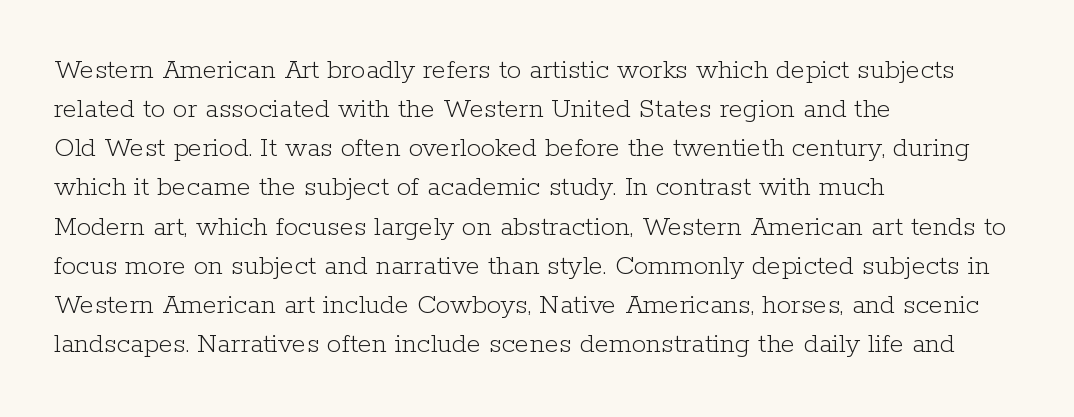
The letterforms sit at book weight or below. Has an underline been added? It has not. Think of a printed novel: that variable character pitch is what you see here. Each line starts at the same left margin while the right side varies.
